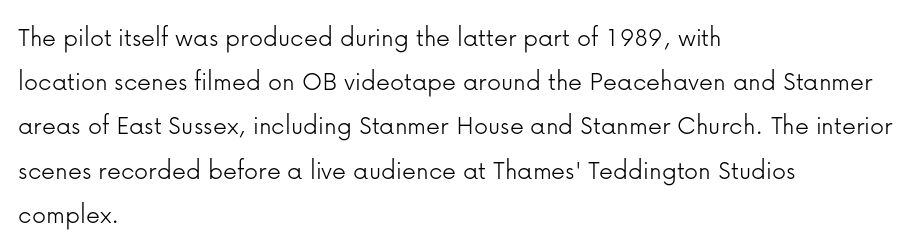
Q: Is the text bold? A: No.
Q: Is the text italic (slanted)? A: No, it is upright.
Q: Is the typeface a serif or a sans-serif typeface? A: Sans-serif.
Q: Is the text underlined? A: No.
Q: How is the paragraph aligned? A: Left-aligned.
Q: Is the spacing between letters normal or unusually wide? A: Normal.
Q: Is the spacing between lines tight, normal or loose? A: Normal.
Q: Width (condensed, normal, or wide)? A: Normal.
Q: Stroke contrast? A: Low.
Q: x-height? A: Medium.
Q: Monospaced? A: No.
